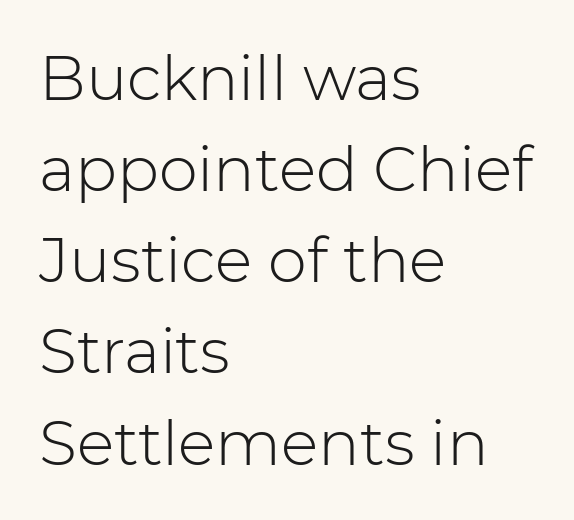
{"serif": "no", "italic": "no", "bold": "no", "weight": "light", "width": "normal", "stroke_contrast": "low", "x_height": "medium", "monospaced": "no", "underline": "no", "align": "left", "line_spacing": "normal", "line_spacing_ratio": 1.47, "letter_spacing": "normal", "letter_spacing_em": 0.0, "glyph_px": 62}
